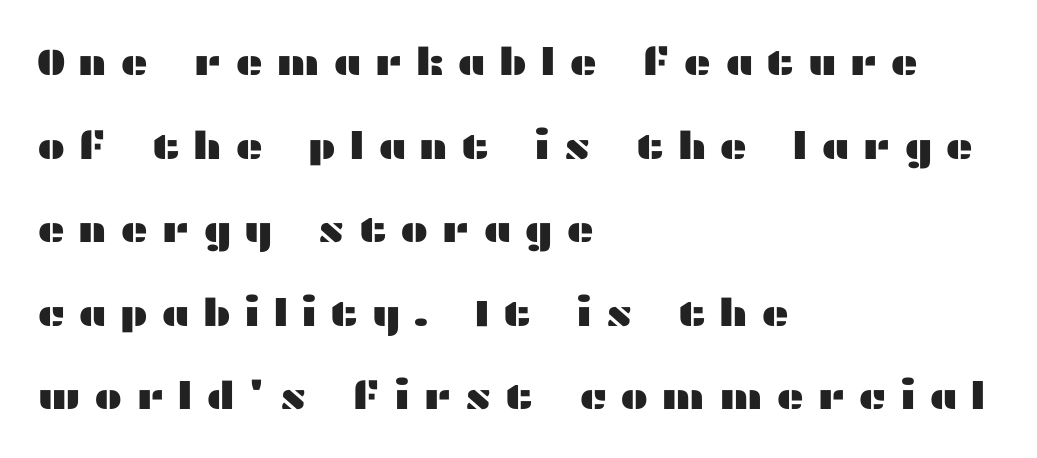
{"serif": "no", "italic": "no", "width": "wide", "stroke_contrast": "medium", "x_height": "medium", "monospaced": "no", "underline": "no", "align": "left", "line_spacing": "loose", "line_spacing_ratio": 2.2, "letter_spacing": "wide", "letter_spacing_em": 0.34, "glyph_px": 38}
